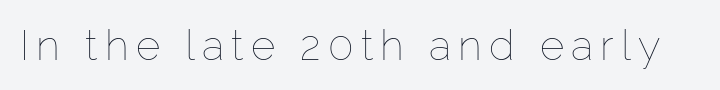
The image shows 42 px thin type, upright; set not underlined; low stroke contrast and a medium x-height.
